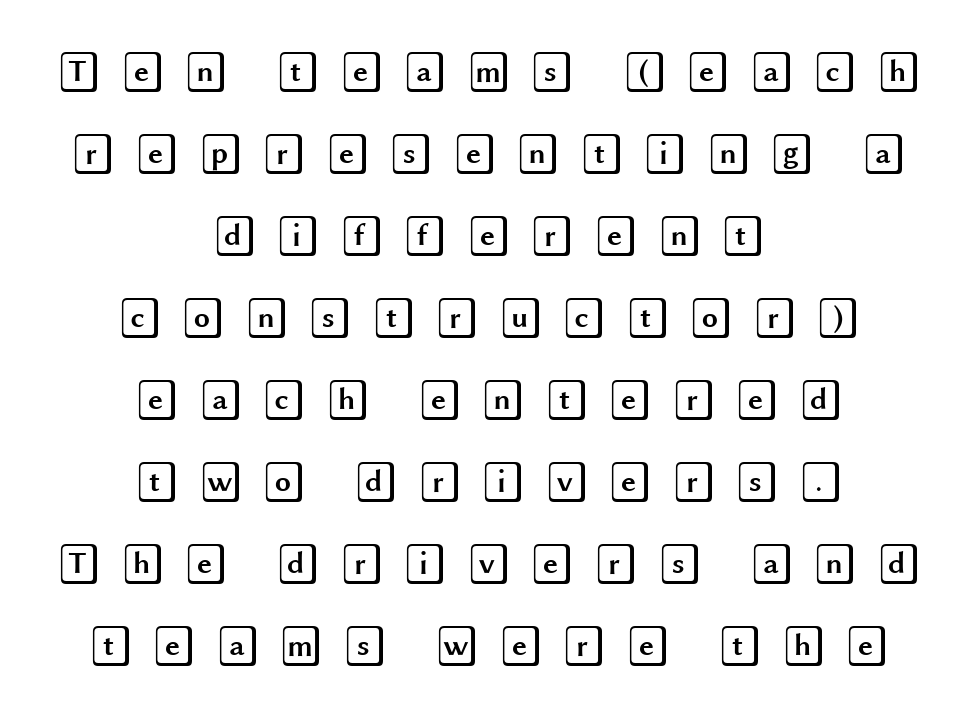
No italicization has been applied; the sample stays upright. Visually the block forms a symmetrical silhouette, jagged on both flanks. The space between consecutive lines is lavish. Display-style spreading of the glyphs; the letterfit is very open.
